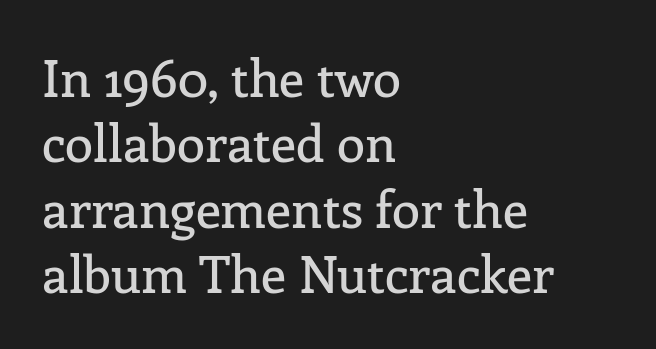
The image shows 51 px serif type, upright; set left-aligned, normal line spacing (1.28x), normal letter spacing, not underlined; low stroke contrast and a medium x-height.
